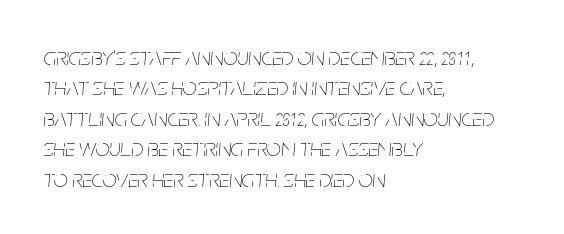
{"italic": "yes", "lean": "right", "slant_degrees": 5, "bold": "no", "underline": "no", "align": "left", "line_spacing_ratio": 1.22, "letter_spacing": "normal", "letter_spacing_em": 0.0, "glyph_px": 25}
